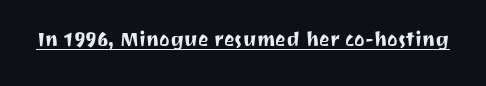
The image shows 25 px text type, upright; set normal letter spacing, underlined.
